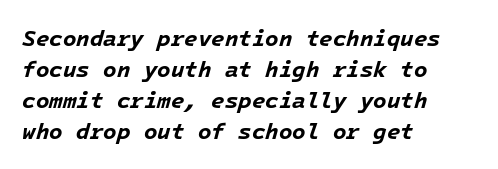
Q: Is the text bold? A: Yes.
Q: Is the text italic (slanted)? A: Yes, it leans right by about 16 degrees.
Q: Is the text underlined? A: No.
Q: How is the paragraph aligned? A: Left-aligned.
Q: Is the spacing between letters normal or unusually wide? A: Normal.
Q: Is the spacing between lines tight, normal or loose? A: Normal.
